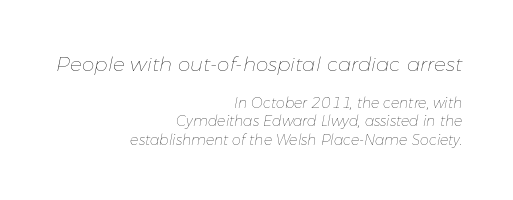
{"italic": "yes", "lean": "right", "slant_degrees": 11, "bold": "no", "underline": "no", "align": "right", "line_spacing": "normal", "line_spacing_ratio": 1.33, "letter_spacing": "normal", "letter_spacing_em": 0.0, "larger_block": "first", "size_ratio": 1.43, "glyph_px": 20}
